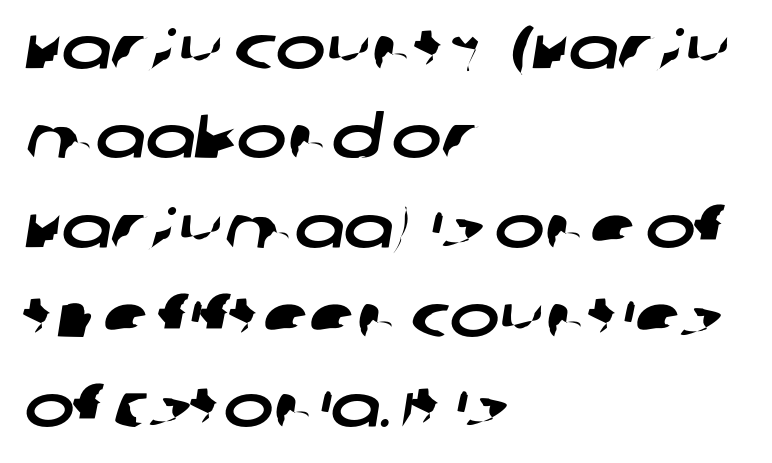
The image shows 60 px wide sans-serif type; set left-aligned, normal line spacing (1.49x), normal letter spacing, not underlined; low stroke contrast and a large x-height.
